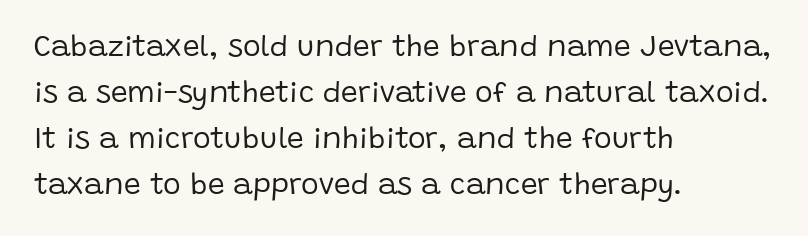
{"serif": "no", "italic": "no", "bold": "no", "weight": "regular", "width": "normal", "stroke_contrast": "low", "x_height": "large", "monospaced": "no", "underline": "no", "align": "left", "line_spacing": "normal", "line_spacing_ratio": 1.53, "letter_spacing": "normal", "letter_spacing_em": 0.0, "glyph_px": 30}
